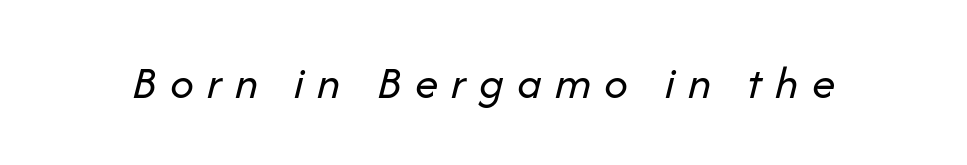
{"italic": "yes", "lean": "right", "slant_degrees": 14, "bold": "no", "weight": "regular", "width": "normal", "stroke_contrast": "low", "x_height": "medium", "monospaced": "no", "underline": "no", "letter_spacing": "wide", "letter_spacing_em": 0.28, "glyph_px": 47}
